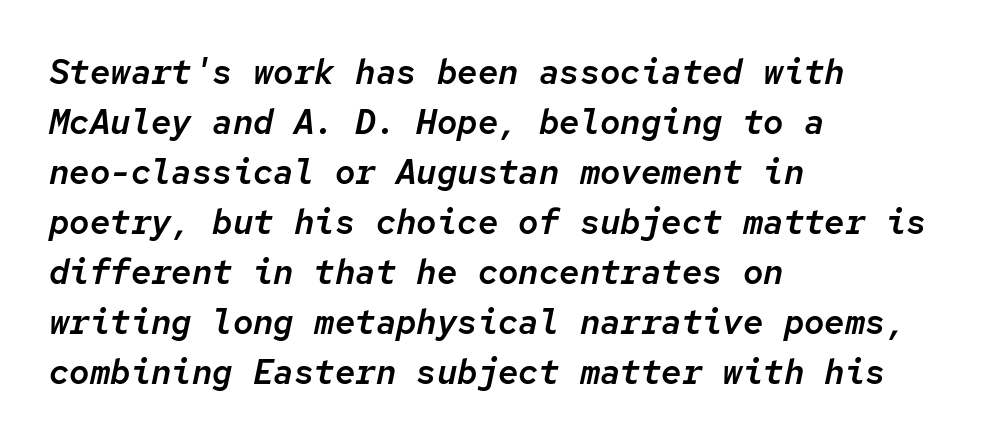
Q: Is the text italic (slanted)? A: Yes, it leans right by about 12 degrees.
Q: Is the text underlined? A: No.
Q: How is the paragraph aligned? A: Left-aligned.
Q: Is the spacing between letters normal or unusually wide? A: Normal.
Q: Is the spacing between lines tight, normal or loose? A: Normal.
Q: Width (condensed, normal, or wide)? A: Normal.
Q: Stroke contrast? A: Low.
Q: x-height? A: Medium.
Q: Monospaced? A: Yes.
